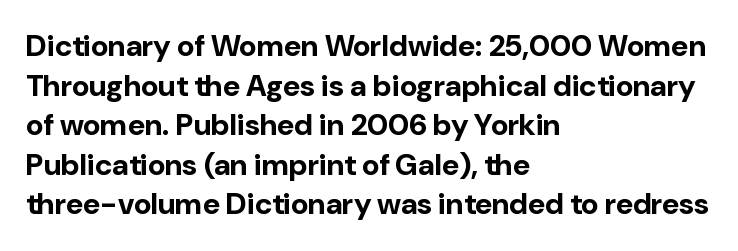
The image shows 30 px bold sans-serif type, upright; set left-aligned, normal line spacing (1.32x), normal letter spacing, not underlined; low stroke contrast and a medium x-height.
